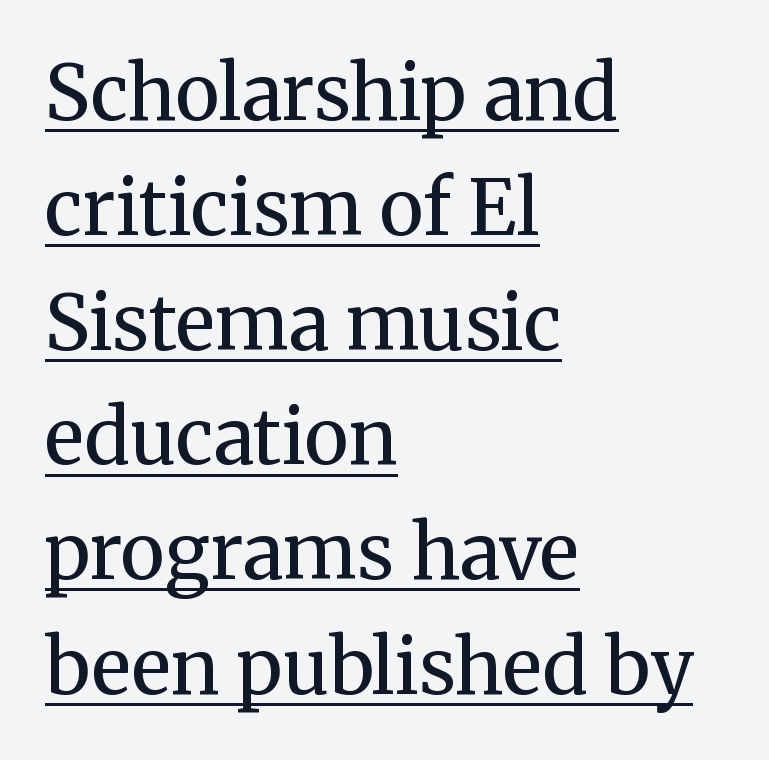
Q: Is the text bold? A: No.
Q: Is the text italic (slanted)? A: No, it is upright.
Q: Is the typeface a serif or a sans-serif typeface? A: Serif.
Q: Is the text underlined? A: Yes.
Q: How is the paragraph aligned? A: Left-aligned.
Q: Is the spacing between letters normal or unusually wide? A: Normal.
Q: Is the spacing between lines tight, normal or loose? A: Normal.
Q: Width (condensed, normal, or wide)? A: Normal.
Q: Stroke contrast? A: Medium.
Q: x-height? A: Medium.
Q: Monospaced? A: No.
